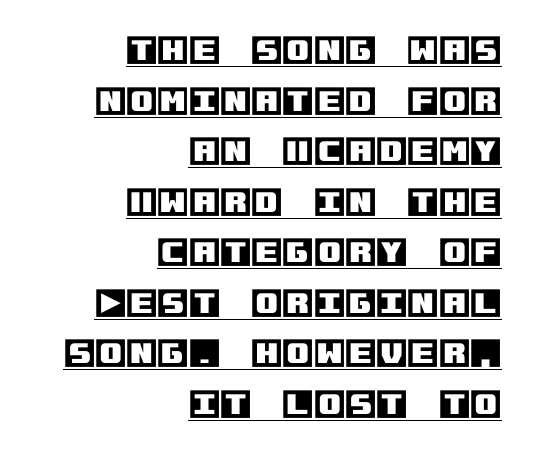
A typesetter would call this zero additional tracking. Reading down the column, the eye jumps a familiar distance to each next line. Unlike italic type, these characters show no tilt at all. You can see a thin bar hugging the bottom of the glyphs. If you drew a ruler down the right edge, every line would touch it.
